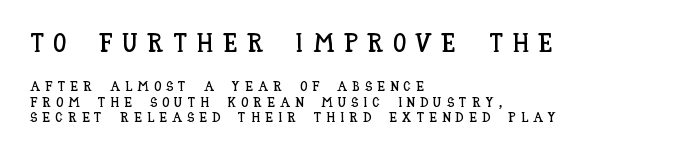
{"italic": "no", "underline": "no", "align": "left", "line_spacing": "tight", "line_spacing_ratio": 1.1, "letter_spacing": "wide", "letter_spacing_em": 0.36, "larger_block": "first", "size_ratio": 1.86, "glyph_px": 26}
